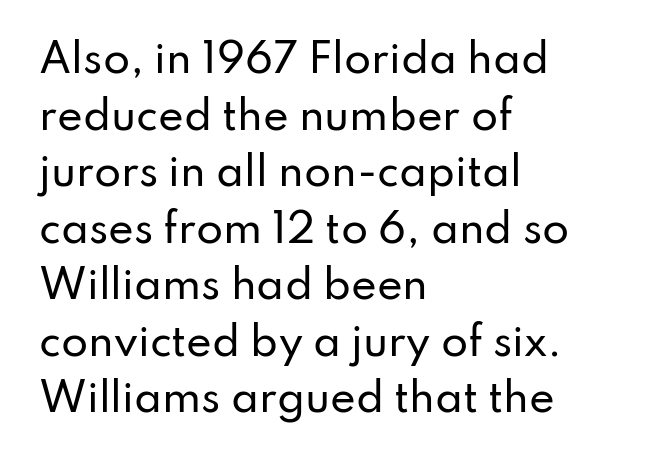
Q: Is the text italic (slanted)? A: No, it is upright.
Q: Is the typeface a serif or a sans-serif typeface? A: Sans-serif.
Q: Is the text underlined? A: No.
Q: How is the paragraph aligned? A: Left-aligned.
Q: Is the spacing between letters normal or unusually wide? A: Normal.
Q: Is the spacing between lines tight, normal or loose? A: Normal.
Q: Width (condensed, normal, or wide)? A: Normal.
Q: Stroke contrast? A: Low.
Q: x-height? A: Small.
Q: Monospaced? A: No.
